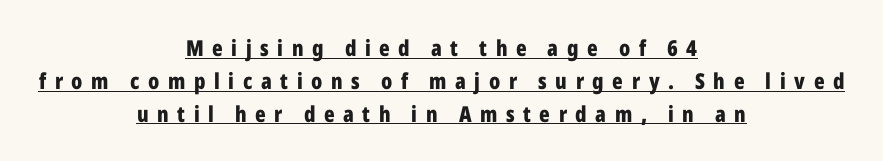
Characters remain perfectly vertical along every line. How heavy is the stroke? Heavy — this is a bold. The block of text has a typical density, with ordinary space between rows. Caption: multi-line text, centered on the measure. Look at the tracking — it's clearly loosened, letters drifting apart. Each line of the rendering has a horizontal stroke beneath the glyphs.
